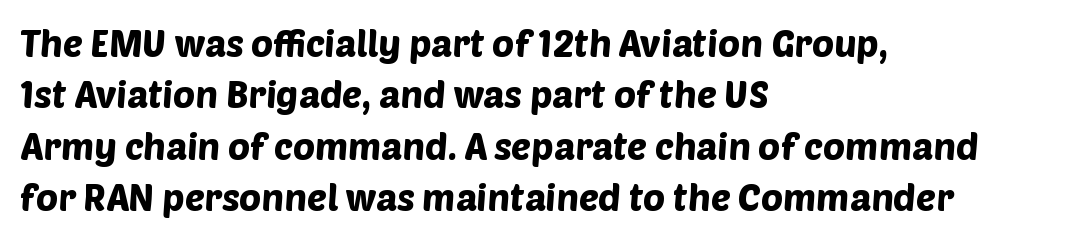
{"serif": "no", "width": "normal", "stroke_contrast": "low", "x_height": "large", "monospaced": "no", "underline": "no", "align": "left", "line_spacing": "normal", "line_spacing_ratio": 1.39, "letter_spacing": "normal", "letter_spacing_em": 0.0, "glyph_px": 37}
